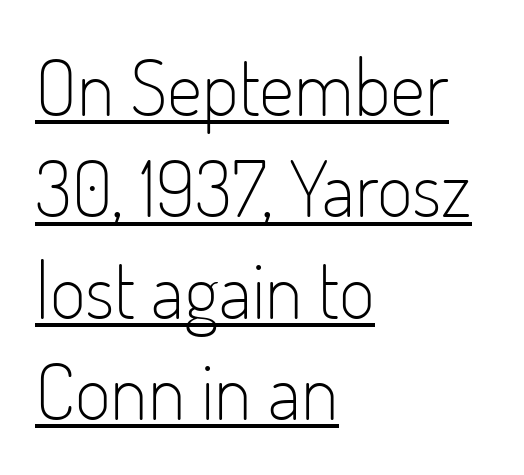
The image shows 78 px light, condensed sans-serif type, upright; set left-aligned, normal line spacing (1.3x), normal letter spacing, underlined; low stroke contrast and a small x-height.
